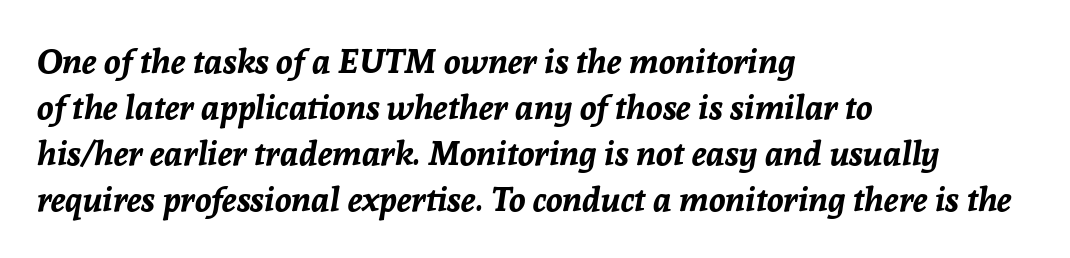
Q: Is the text bold? A: Yes.
Q: Is the text italic (slanted)? A: Yes, it leans right by about 8 degrees.
Q: Is the text underlined? A: No.
Q: How is the paragraph aligned? A: Left-aligned.
Q: Is the spacing between letters normal or unusually wide? A: Normal.
Q: Is the spacing between lines tight, normal or loose? A: Normal.
Q: Width (condensed, normal, or wide)? A: Normal.
Q: Stroke contrast? A: Low.
Q: x-height? A: Medium.
Q: Monospaced? A: No.
